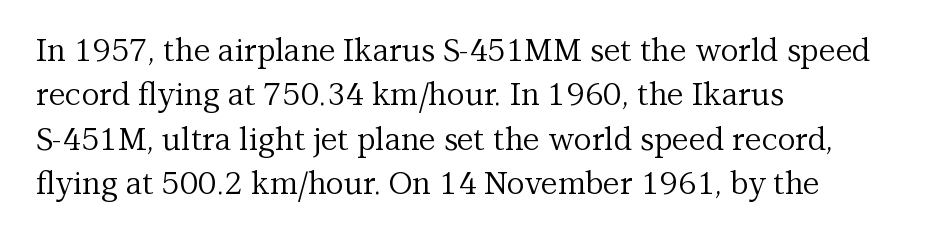
Q: Is the text bold? A: No.
Q: Is the text italic (slanted)? A: No, it is upright.
Q: Is the typeface a serif or a sans-serif typeface? A: Serif.
Q: Is the text underlined? A: No.
Q: How is the paragraph aligned? A: Left-aligned.
Q: Is the spacing between letters normal or unusually wide? A: Normal.
Q: Is the spacing between lines tight, normal or loose? A: Normal.
Q: Width (condensed, normal, or wide)? A: Normal.
Q: Stroke contrast? A: Medium.
Q: x-height? A: Medium.
Q: Monospaced? A: No.
